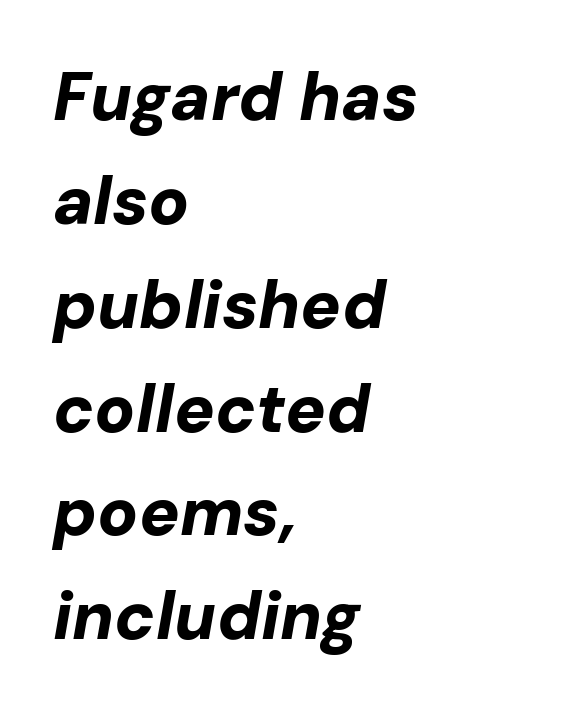
Q: Is the text bold? A: Yes.
Q: Is the text italic (slanted)? A: Yes, it leans right by about 10 degrees.
Q: Is the text underlined? A: No.
Q: How is the paragraph aligned? A: Left-aligned.
Q: Is the spacing between letters normal or unusually wide? A: Normal.
Q: Is the spacing between lines tight, normal or loose? A: Normal.
Q: Width (condensed, normal, or wide)? A: Normal.
Q: Stroke contrast? A: Low.
Q: x-height? A: Medium.
Q: Monospaced? A: No.
